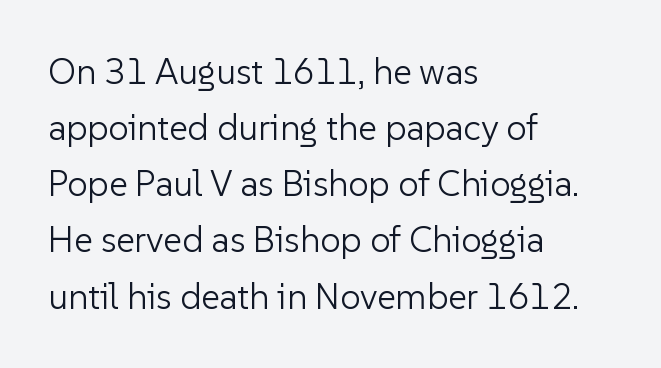
Think standard paragraph weight, or any step lighter than that. Nope, no serifs anywhere on these letters. Where is the straight margin? On the left. Nope, not italic — everything's standing straight. The face used here is rendered with its standard letterfit. The passage shown is typed in a proportional face where columns would drift.
